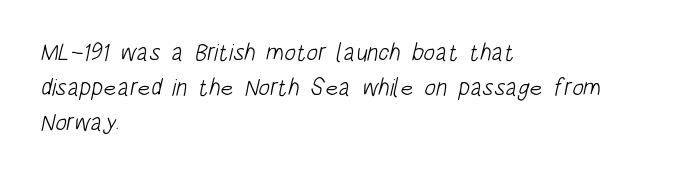
The rendering uses a moderate line-height, typical for paragraphs. These lines stack with their left ends in a neat column. Letter spacing: default. The cut favours lightness, reaching ordinary text weight at its darkest. Letters rest on an invisible, unmarked baseline.
